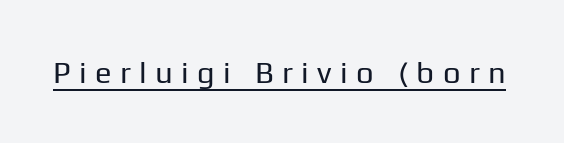
{"serif": "no", "italic": "no", "bold": "no", "weight": "regular", "width": "normal", "stroke_contrast": "low", "x_height": "medium", "monospaced": "no", "underline": "yes", "letter_spacing": "wide", "letter_spacing_em": 0.27, "glyph_px": 31}
